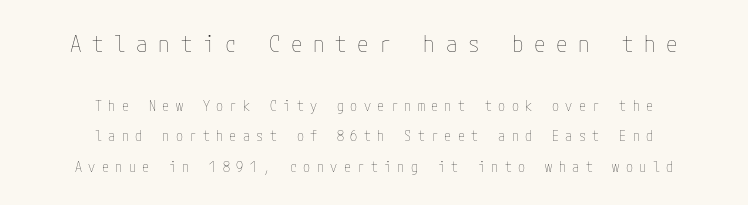
The line-height multiplier appears high, well above default. You get the large type first, then a drop to smaller type. No extra ink here — the face is not bold. The rendering positions every line midway between the sides. Honestly, the letter spacing is so wide it's the main thing you notice. The glyphs are unaccompanied by any horizontal stroke below them.
